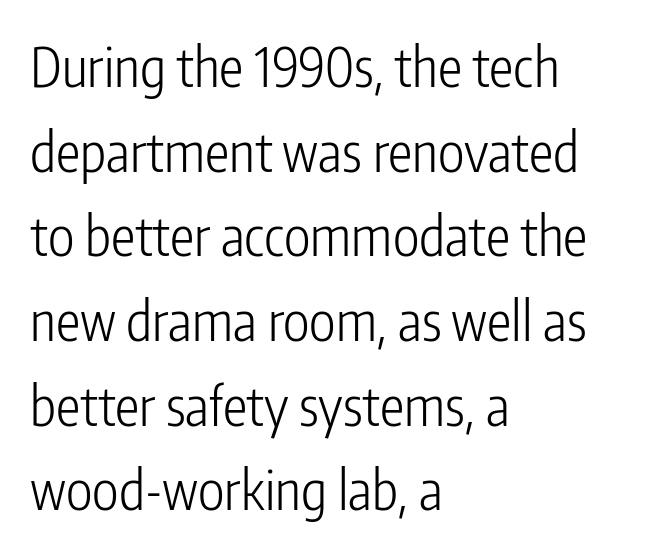
The string is rendered with underlining switched off. Tracking here is standard; glyphs follow each other at the usual distance. The font family rendered here belongs to the sans-serif group. Letters have the restrained weight of plain body copy at most.
